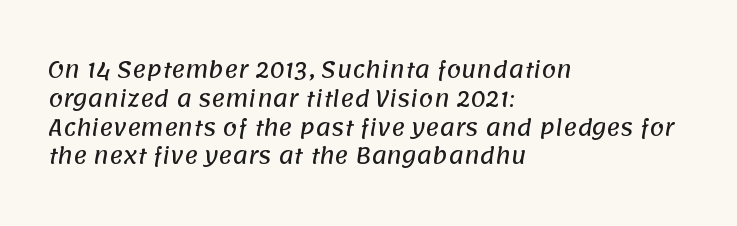
The image shows 21 px text type; set left-aligned, normal line spacing (1.37x), normal letter spacing, not underlined.
